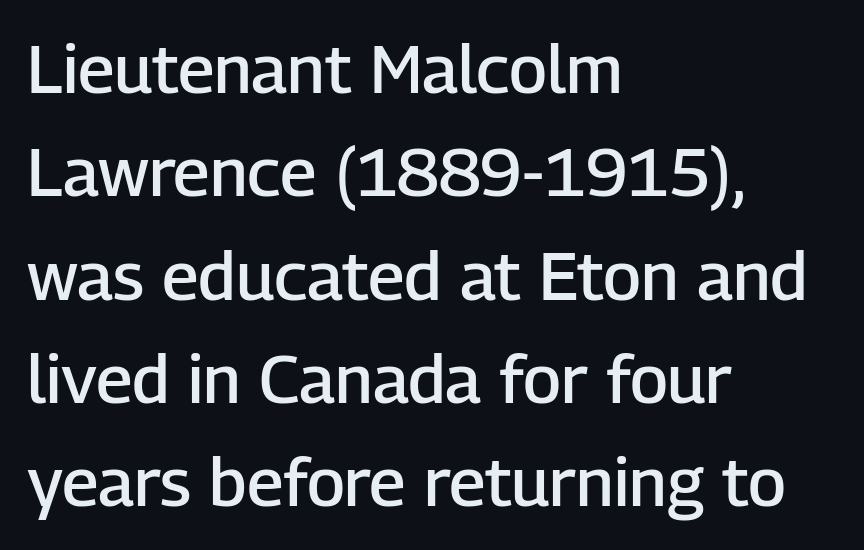
{"serif": "no", "italic": "no", "bold": "semi", "weight": "semibold", "width": "normal", "stroke_contrast": "low", "x_height": "medium", "monospaced": "no", "underline": "no", "align": "left", "line_spacing": "normal", "line_spacing_ratio": 1.52, "letter_spacing": "normal", "letter_spacing_em": 0.0, "glyph_px": 68}
